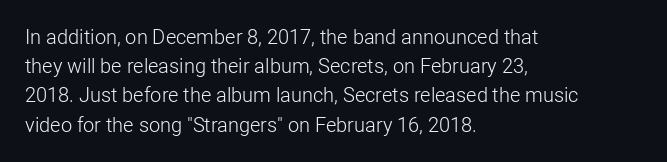
Q: Is the text bold? A: No.
Q: Is the text italic (slanted)? A: No, it is upright.
Q: Is the text underlined? A: No.
Q: How is the paragraph aligned? A: Left-aligned.
Q: Is the spacing between letters normal or unusually wide? A: Normal.
Q: Is the spacing between lines tight, normal or loose? A: Normal.
